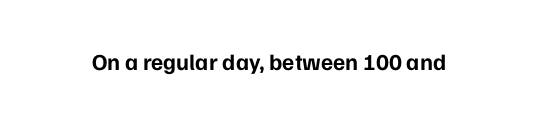
Notice how thick the strokes are: this is what a full bold looks like. In terms of letterspacing, this is plain default setting. The specimen omits any rule beneath the text block's lines. The lettering stays uniformly vertical, giving the passage a roman look.
